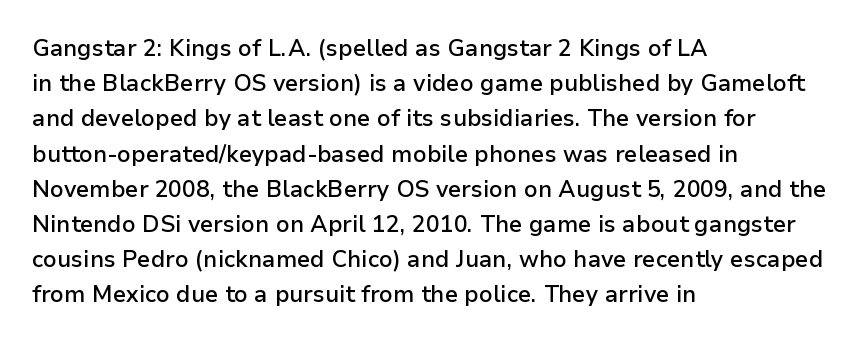
The image shows 23 px text type, upright; set left-aligned, normal line spacing (1.53x), normal letter spacing, not underlined.
